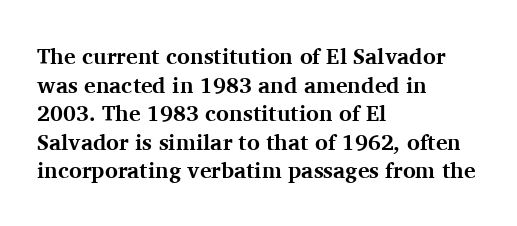
Teacher's note: observe the even left margin — that is flush-left alignment. You can tell it's not italic because the verticals are truly vertical. Words float on clear page, feet unadorned. The letterforms sit shoulder to shoulder at normal distance.
